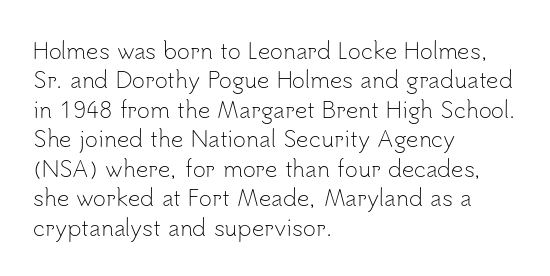
{"italic": "no", "bold": "no", "underline": "no", "align": "left", "line_spacing": "normal", "line_spacing_ratio": 1.34, "letter_spacing": "normal", "letter_spacing_em": 0.0, "glyph_px": 22}
